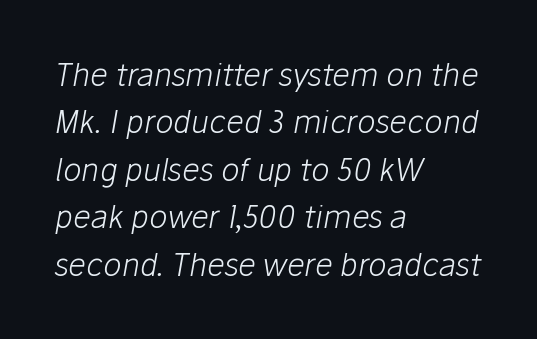
{"italic": "yes", "lean": "right", "slant_degrees": 10, "bold": "no", "weight": "light", "width": "normal", "stroke_contrast": "low", "x_height": "medium", "monospaced": "no", "underline": "no", "align": "left", "line_spacing": "normal", "line_spacing_ratio": 1.53, "letter_spacing": "normal", "letter_spacing_em": 0.0, "glyph_px": 31}
